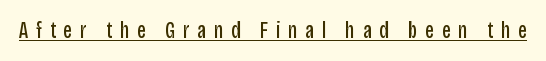
{"italic": "no", "bold": "no", "underline": "yes", "letter_spacing": "wide", "letter_spacing_em": 0.33, "glyph_px": 23}
